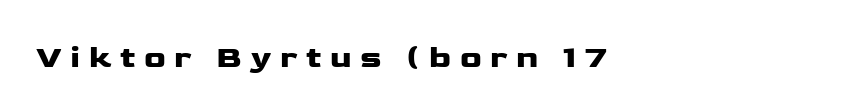
Q: Is the text italic (slanted)? A: No, it is upright.
Q: Is the typeface a serif or a sans-serif typeface? A: Sans-serif.
Q: Is the text underlined? A: No.
Q: How is the paragraph aligned? A: Left-aligned.
Q: Is the spacing between letters normal or unusually wide? A: Unusually wide.
Q: Width (condensed, normal, or wide)? A: Wide.
Q: Stroke contrast? A: Low.
Q: x-height? A: Medium.
Q: Monospaced? A: No.
